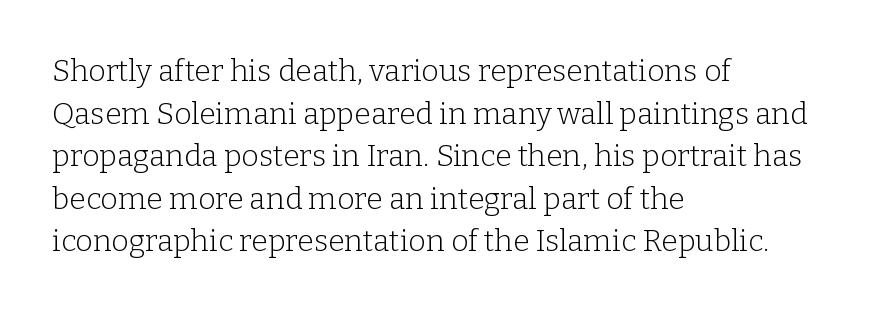
Spacing verdict: proportional, widths tailored to each character. The ragged edge is on the right, which tells us the setting is flush left. The rendering uses a moderate line-height, typical for paragraphs. Old-style or modern, the face here clearly has serifs. Is the letter spacing exaggerated? No — it looks like the ordinary default.
